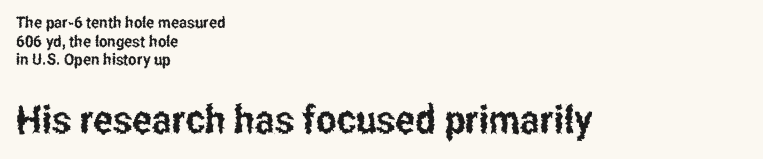
Q: Is the text italic (slanted)? A: No, it is upright.
Q: Is the typeface a serif or a sans-serif typeface? A: Sans-serif.
Q: Is the text underlined? A: No.
Q: How is the paragraph aligned? A: Left-aligned.
Q: Is the spacing between letters normal or unusually wide? A: Normal.
Q: Which block of text is set in a larger size, the first (top) or the second (bottom)? A: The second (bottom) one.
Q: Width (condensed, normal, or wide)? A: Condensed.
Q: Stroke contrast? A: Low.
Q: x-height? A: Medium.
Q: Monospaced? A: No.
